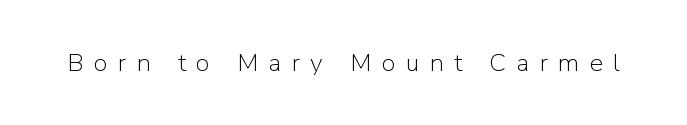
{"italic": "no", "bold": "no", "underline": "no", "letter_spacing": "wide", "letter_spacing_em": 0.42, "glyph_px": 25}
